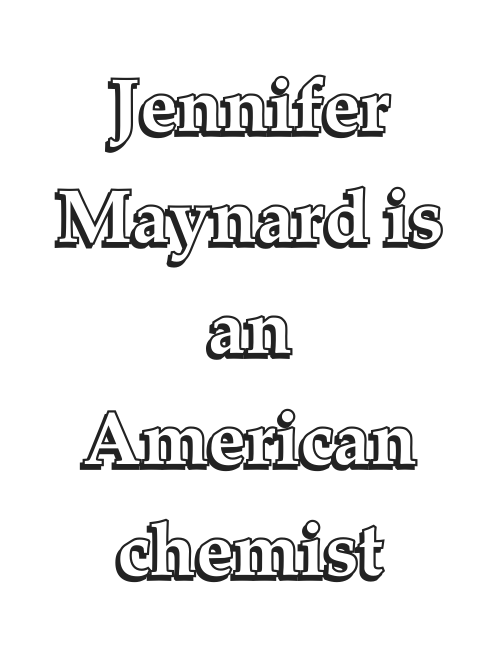
Q: Is the text italic (slanted)? A: No, it is upright.
Q: Is the text underlined? A: No.
Q: How is the paragraph aligned? A: Centered.
Q: Is the spacing between letters normal or unusually wide? A: Normal.
Q: Is the spacing between lines tight, normal or loose? A: Normal.
Q: Width (condensed, normal, or wide)? A: Normal.
Q: x-height? A: Medium.
Q: Monospaced? A: No.
